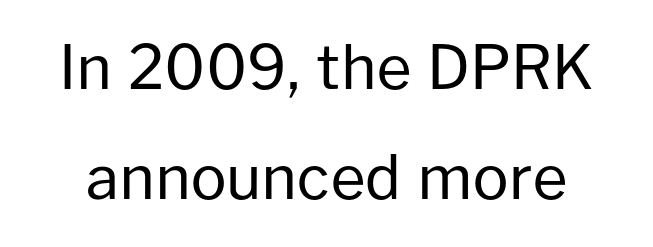
Q: Is the text bold? A: No.
Q: Is the text italic (slanted)? A: No, it is upright.
Q: Is the typeface a serif or a sans-serif typeface? A: Sans-serif.
Q: Is the text underlined? A: No.
Q: Is the spacing between letters normal or unusually wide? A: Normal.
Q: Width (condensed, normal, or wide)? A: Normal.
Q: Stroke contrast? A: Low.
Q: x-height? A: Medium.
Q: Monospaced? A: No.
